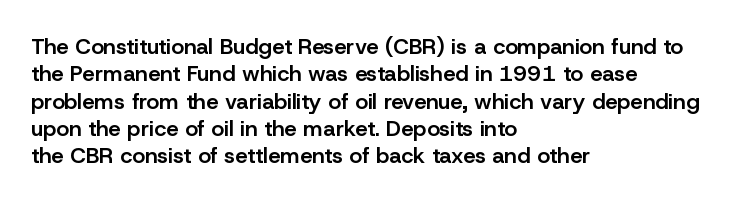
{"italic": "no", "bold": "semi", "underline": "no", "align": "left", "line_spacing_ratio": 1.24, "letter_spacing": "normal", "letter_spacing_em": 0.0, "glyph_px": 22}
